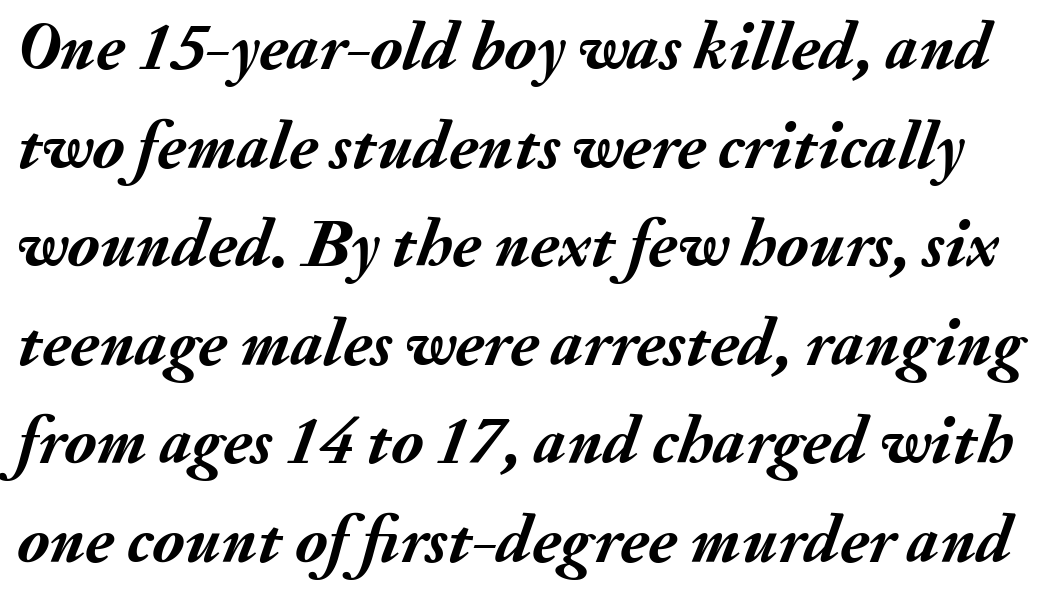
{"italic": "yes", "lean": "right", "slant_degrees": 20, "bold": "yes", "weight": "semibold", "width": "normal", "stroke_contrast": "medium", "x_height": "small", "monospaced": "no", "underline": "no", "line_spacing": "normal", "line_spacing_ratio": 1.45, "letter_spacing": "normal", "letter_spacing_em": 0.0, "glyph_px": 68}
